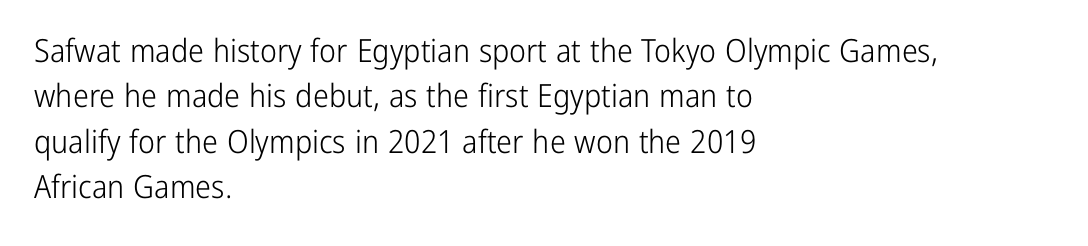
These lines sit exactly where default settings would place them. The passage shown is not underscored anywhere. Words appear dense and cohesive because spacing is normal. Heaviness? Minimal to ordinary, like unemphasized prose. Unlike italic type, these characters show no tilt at all.
